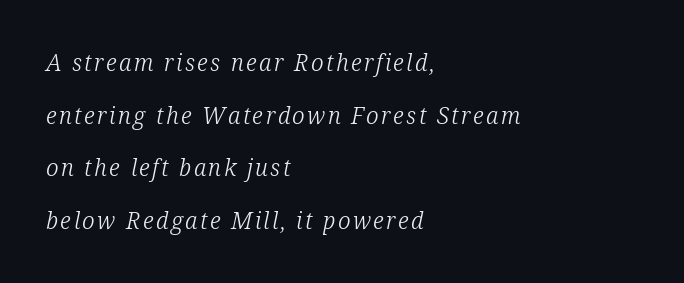
A student would call this left alignment; a typographer would say flush left, rag right. Stems and bowls with no extra thickness — not bold. Any mark beneath the type? The region is blank. Every character sits at an angle, as italics do. Horizontal bands of white between lines are thick stripes.
